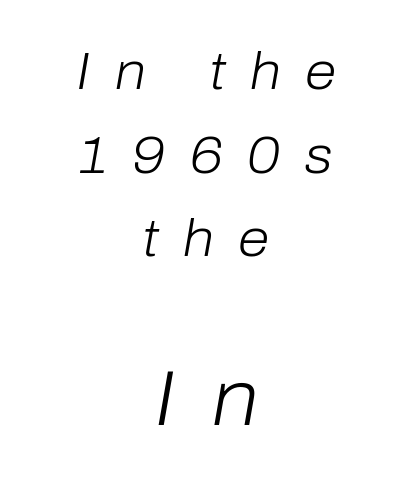
The image shows 77 px light type, italic (leaning right); set centered, normal line spacing (1.64x), unusually wide letter spacing (+0.48 em), not underlined; the second (bottom) block is 1.51x larger; low stroke contrast and a medium x-height.
